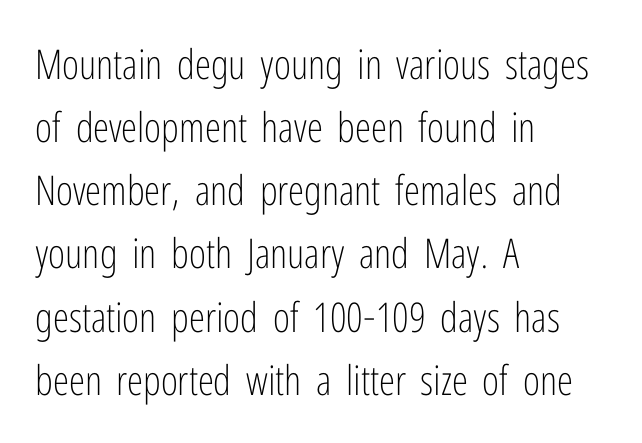
Q: Is the text bold? A: No.
Q: Is the text italic (slanted)? A: No, it is upright.
Q: Is the typeface a serif or a sans-serif typeface? A: Sans-serif.
Q: Is the text underlined? A: No.
Q: How is the paragraph aligned? A: Left-aligned.
Q: Is the spacing between letters normal or unusually wide? A: Normal.
Q: Is the spacing between lines tight, normal or loose? A: Normal.
Q: Width (condensed, normal, or wide)? A: Condensed.
Q: Stroke contrast? A: Low.
Q: x-height? A: Medium.
Q: Monospaced? A: No.
